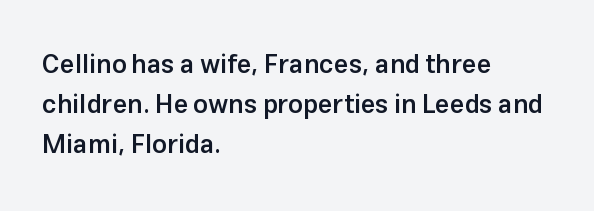
{"italic": "no", "bold": "semi", "underline": "no", "align": "left", "line_spacing": "normal", "line_spacing_ratio": 1.53, "letter_spacing": "normal", "letter_spacing_em": 0.0, "glyph_px": 26}
